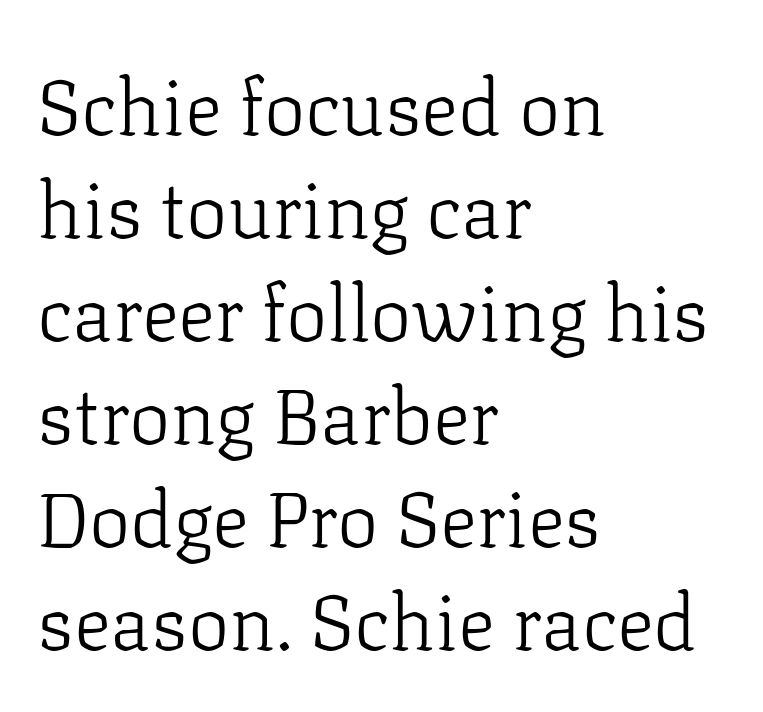
Q: Is the text bold? A: No.
Q: Is the text italic (slanted)? A: No, it is upright.
Q: Is the typeface a serif or a sans-serif typeface? A: Serif.
Q: Is the text underlined? A: No.
Q: How is the paragraph aligned? A: Left-aligned.
Q: Is the spacing between letters normal or unusually wide? A: Normal.
Q: Is the spacing between lines tight, normal or loose? A: Normal.
Q: Width (condensed, normal, or wide)? A: Normal.
Q: Stroke contrast? A: Low.
Q: x-height? A: Medium.
Q: Monospaced? A: No.
